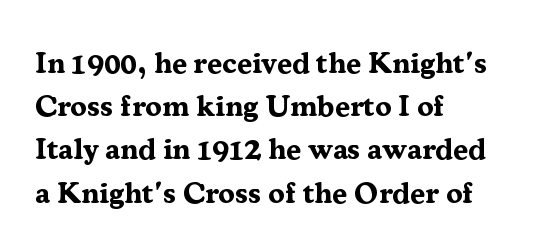
Layout note: lines flush left. Plenty of ink on the page — the face is bold. The face used here is proportionally spaced, like ordinary book or web type. You could call the tracking neutral — neither tight nor loose. The foot of each line stays bare and open. Whoever set this chose a conventional vertical rhythm.
